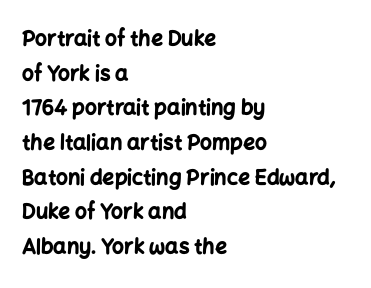
The image shows 21 px bold type, upright; set left-aligned, normal line spacing (1.65x), normal letter spacing, not underlined.
